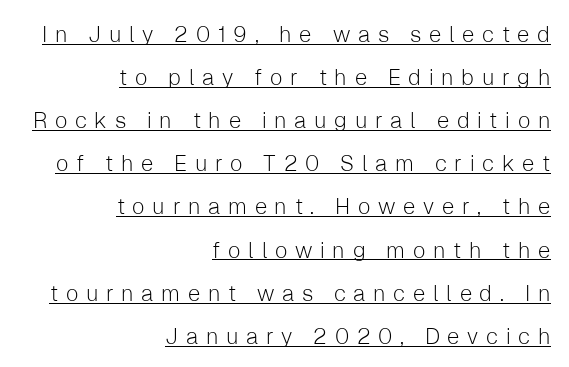
Q: Is the text bold? A: No.
Q: Is the text italic (slanted)? A: No, it is upright.
Q: Is the text underlined? A: Yes.
Q: How is the paragraph aligned? A: Right-aligned.
Q: Is the spacing between letters normal or unusually wide? A: Unusually wide.
Q: Is the spacing between lines tight, normal or loose? A: Loose.
